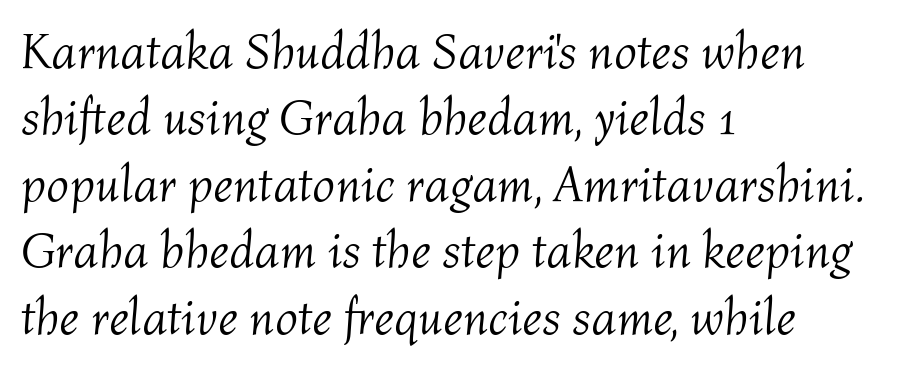
{"italic": "yes", "lean": "right", "slant_degrees": 4, "bold": "no", "weight": "light", "width": "normal", "stroke_contrast": "medium", "x_height": "medium", "monospaced": "no", "underline": "no", "align": "left", "line_spacing": "normal", "line_spacing_ratio": 1.33, "letter_spacing": "normal", "letter_spacing_em": 0.0, "glyph_px": 50}
